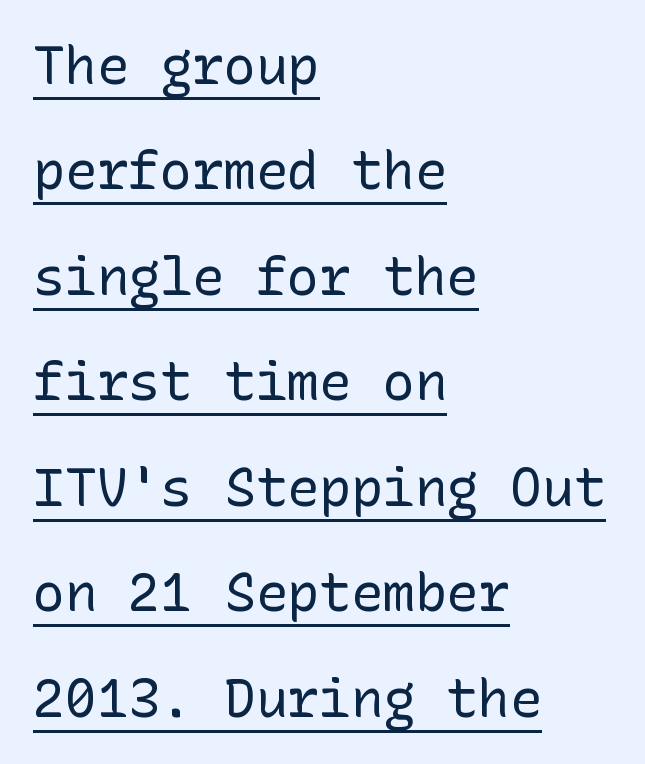
Q: Is the text bold? A: No.
Q: Is the text italic (slanted)? A: No, it is upright.
Q: Is the typeface a serif or a sans-serif typeface? A: Sans-serif.
Q: Is the text underlined? A: Yes.
Q: How is the paragraph aligned? A: Left-aligned.
Q: Is the spacing between letters normal or unusually wide? A: Normal.
Q: Is the spacing between lines tight, normal or loose? A: Loose.
Q: Width (condensed, normal, or wide)? A: Normal.
Q: Stroke contrast? A: Low.
Q: x-height? A: Medium.
